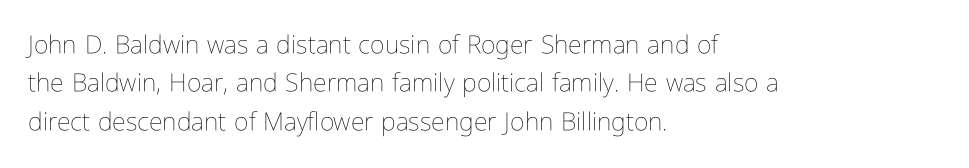
Q: Is the text bold? A: No.
Q: Is the text italic (slanted)? A: No, it is upright.
Q: Is the text underlined? A: No.
Q: How is the paragraph aligned? A: Left-aligned.
Q: Is the spacing between letters normal or unusually wide? A: Normal.
Q: Is the spacing between lines tight, normal or loose? A: Normal.
